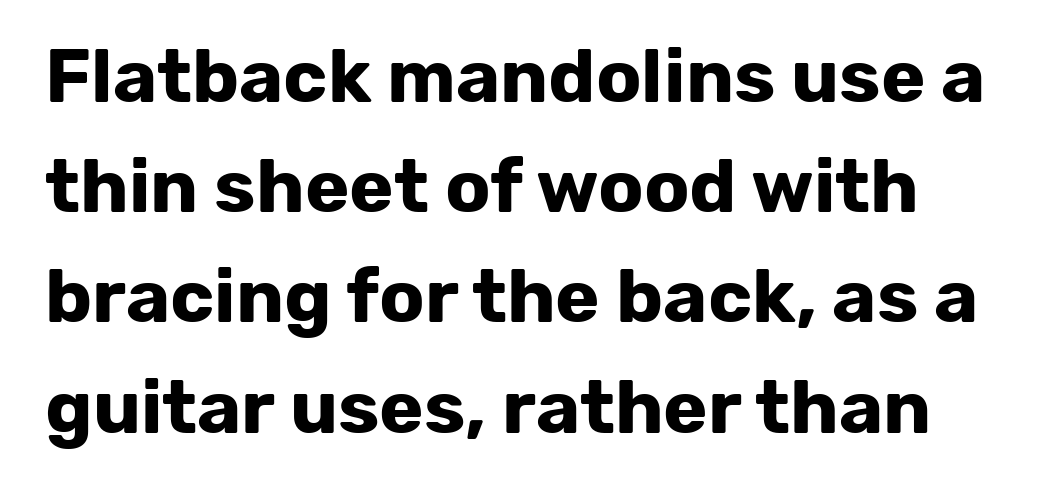
The image shows 75 px bold sans-serif type, upright; set normal line spacing (1.47x), normal letter spacing, not underlined; low stroke contrast and a medium x-height.
